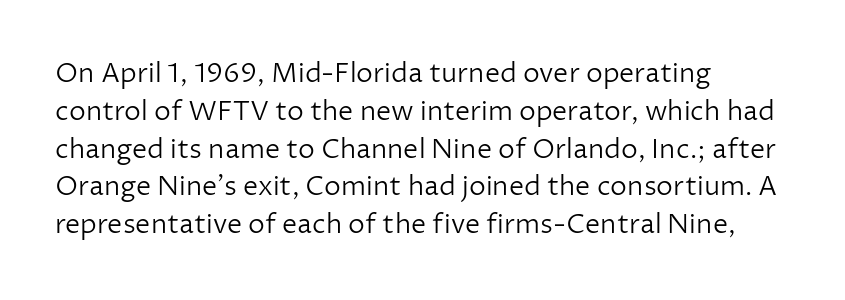
Short note: letters normally spaced. These lines are set flush left with a ragged right edge. The passage shown is not bold in any degree. Rows of type keep a routine distance in the vertical direction. This is the regular roman posture of the typeface.
